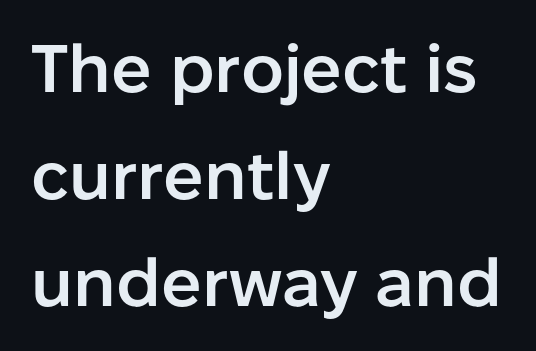
{"serif": "no", "italic": "no", "bold": "semi", "weight": "semibold", "width": "normal", "stroke_contrast": "low", "x_height": "medium", "monospaced": "no", "underline": "no", "align": "left", "line_spacing": "normal", "line_spacing_ratio": 1.6, "letter_spacing": "normal", "letter_spacing_em": 0.0, "glyph_px": 67}
